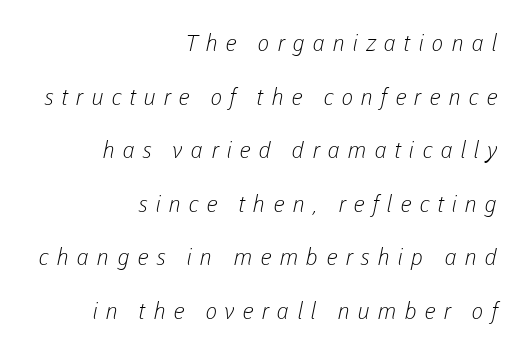
Q: Is the text bold? A: No.
Q: Is the text underlined? A: No.
Q: How is the paragraph aligned? A: Right-aligned.
Q: Is the spacing between letters normal or unusually wide? A: Unusually wide.
Q: Is the spacing between lines tight, normal or loose? A: Loose.
